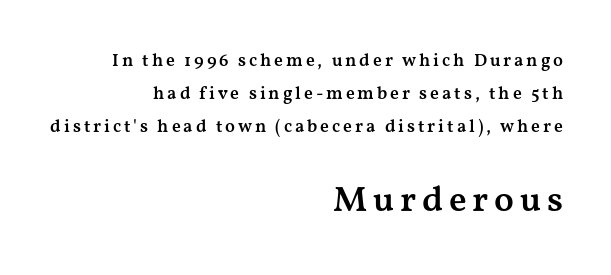
{"serif": "yes", "italic": "no", "bold": "semi", "weight": "semibold", "width": "wide", "stroke_contrast": "medium", "x_height": "medium", "monospaced": "no", "underline": "no", "align": "right", "line_spacing_ratio": 1.83, "larger_block": "second", "size_ratio": 2.0, "glyph_px": 36}
